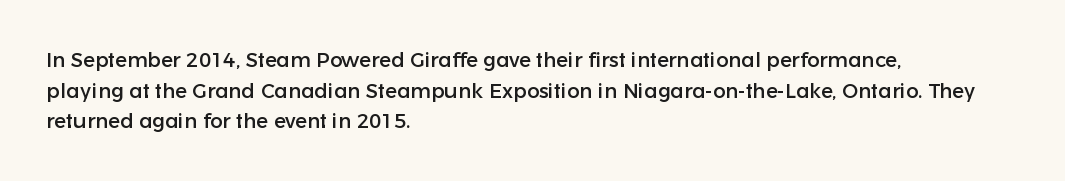
{"italic": "no", "underline": "no", "align": "left", "line_spacing": "normal", "line_spacing_ratio": 1.46, "letter_spacing": "normal", "letter_spacing_em": 0.0, "glyph_px": 21}
